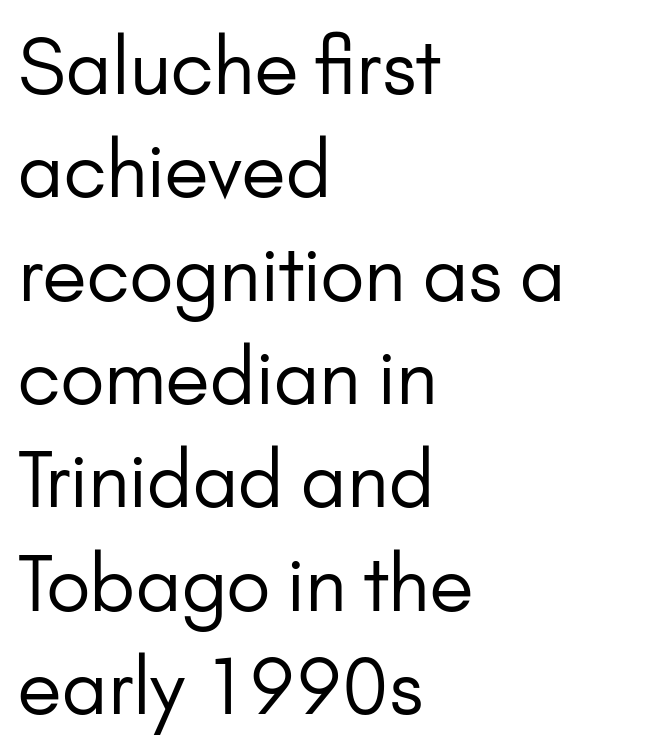
Q: Is the text bold? A: No.
Q: Is the text italic (slanted)? A: No, it is upright.
Q: Is the typeface a serif or a sans-serif typeface? A: Sans-serif.
Q: Is the text underlined? A: No.
Q: How is the paragraph aligned? A: Left-aligned.
Q: Is the spacing between letters normal or unusually wide? A: Normal.
Q: Is the spacing between lines tight, normal or loose? A: Normal.
Q: Width (condensed, normal, or wide)? A: Normal.
Q: Stroke contrast? A: Low.
Q: x-height? A: Small.
Q: Monospaced? A: No.
